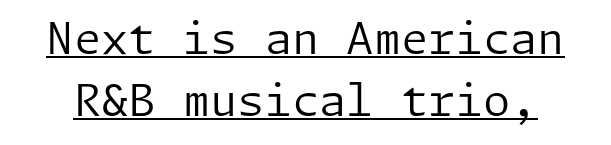
Q: Is the text bold? A: No.
Q: Is the text italic (slanted)? A: No, it is upright.
Q: Is the typeface a serif or a sans-serif typeface? A: Sans-serif.
Q: Is the text underlined? A: Yes.
Q: Is the spacing between letters normal or unusually wide? A: Normal.
Q: Is the spacing between lines tight, normal or loose? A: Normal.
Q: Width (condensed, normal, or wide)? A: Normal.
Q: Stroke contrast? A: Low.
Q: x-height? A: Medium.
